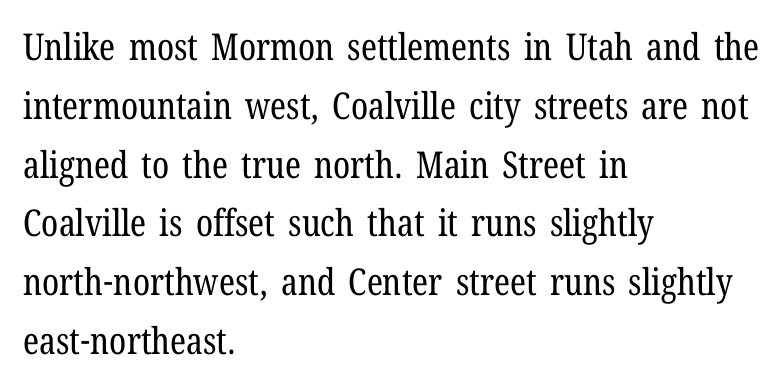
The image shows 37 px regular-weight, condensed serif type, upright; set left-aligned, normal line spacing (1.59x), normal letter spacing, not underlined; low stroke contrast and a medium x-height.
